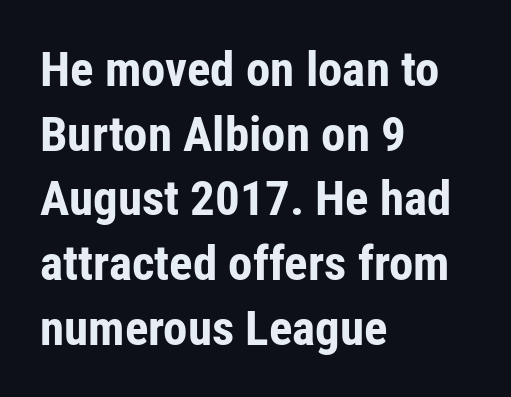
The image shows 49 px bold, condensed sans-serif type, upright; set left-aligned, normal line spacing (1.32x), normal letter spacing, not underlined; low stroke contrast and a medium x-height.
